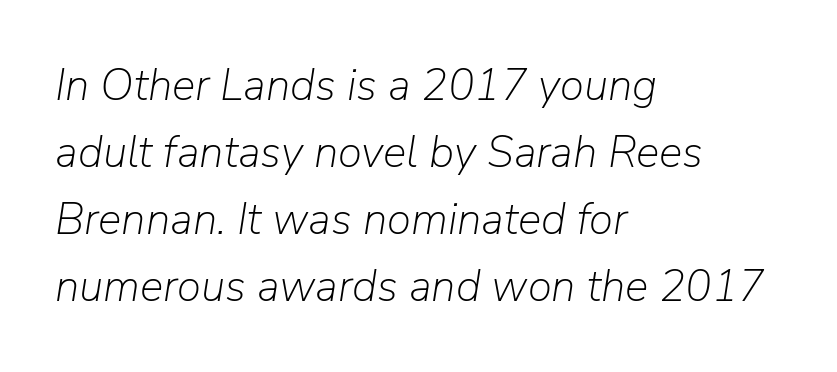
Is this a fixed-width face? No — the glyphs have proportional, varying widths. Anything drawn beneath the words? Only blank space. One glance says typical: line gaps are just what's usual. If you drew a line through each stem, it would be angled. Tracking here is standard; glyphs follow each other at the usual distance.
